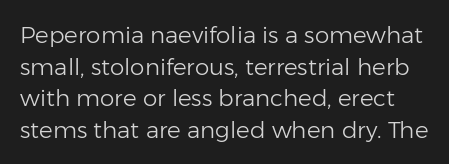
Q: Is the text bold? A: No.
Q: Is the text italic (slanted)? A: No, it is upright.
Q: Is the text underlined? A: No.
Q: Is the spacing between letters normal or unusually wide? A: Normal.
Q: Is the spacing between lines tight, normal or loose? A: Normal.
